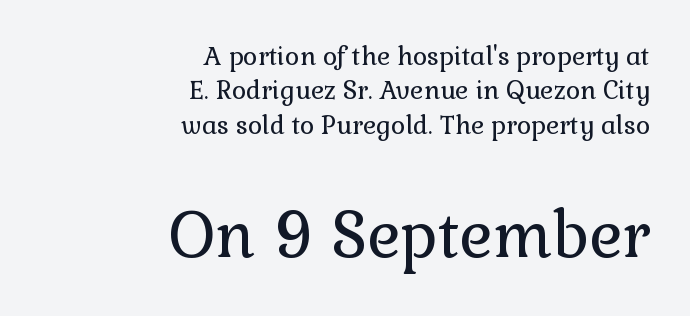
The image shows 63 px regular-weight serif type, upright; set right-aligned, normal line spacing (1.38x), normal letter spacing, not underlined; the second (bottom) block is 2.52x larger; low stroke contrast and a medium x-height.
